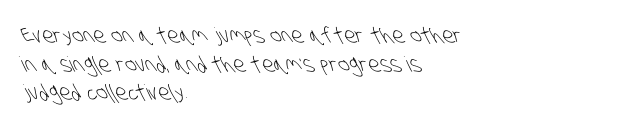
Q: Is the text bold? A: No.
Q: Is the text underlined? A: No.
Q: How is the paragraph aligned? A: Left-aligned.
Q: Is the spacing between letters normal or unusually wide? A: Normal.
Q: Is the spacing between lines tight, normal or loose? A: Normal.
